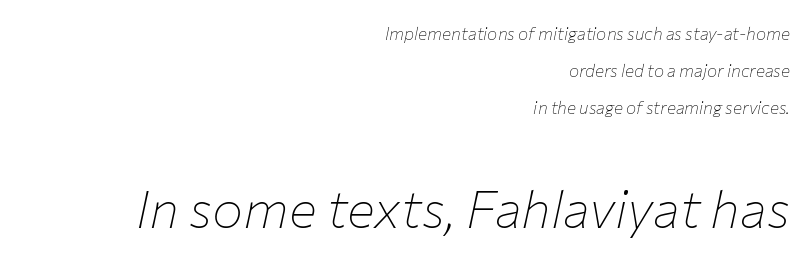
A student would notice the bottom passage is typeset larger than what precedes it. Spacing between characters is what you'd get straight out of the box. Quick note: underline off. Baseline-to-baseline distance is far greater than the letter height.
